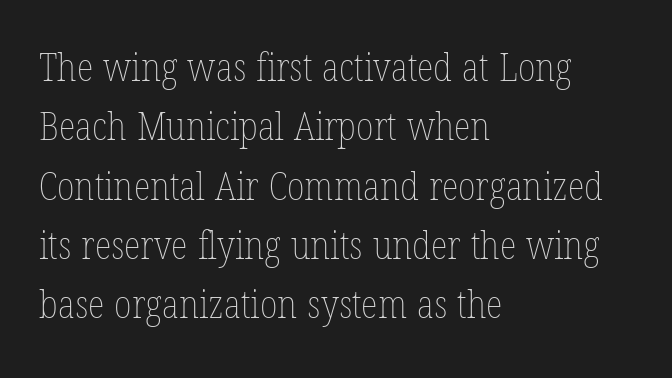
Q: Is the text bold? A: No.
Q: Is the text underlined? A: No.
Q: How is the paragraph aligned? A: Left-aligned.
Q: Is the spacing between letters normal or unusually wide? A: Normal.
Q: Is the spacing between lines tight, normal or loose? A: Normal.
Q: Width (condensed, normal, or wide)? A: Condensed.
Q: Stroke contrast? A: Low.
Q: x-height? A: Medium.
Q: Monospaced? A: No.
